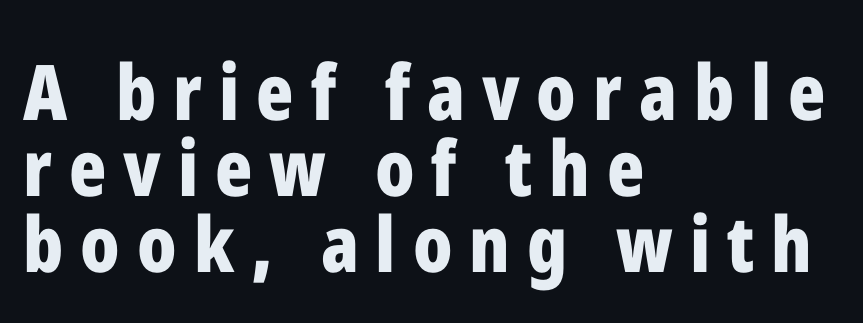
{"serif": "no", "italic": "no", "bold": "yes", "weight": "bold", "width": "condensed", "stroke_contrast": "low", "x_height": "medium", "monospaced": "no", "underline": "no", "align": "left", "line_spacing": "tight", "line_spacing_ratio": 0.99, "letter_spacing": "wide", "letter_spacing_em": 0.22, "glyph_px": 77}
